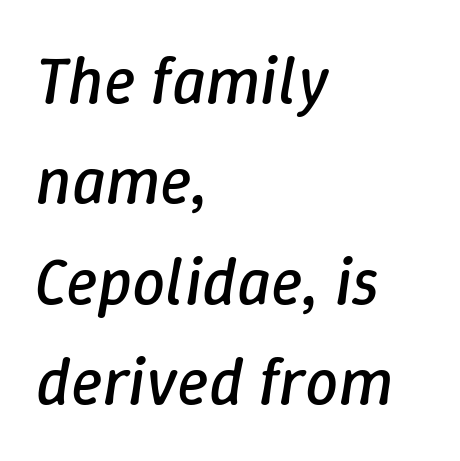
The image shows 66 px regular-weight type, italic (leaning right); set left-aligned, normal line spacing (1.52x), normal letter spacing, not underlined; low stroke contrast and a medium x-height.
